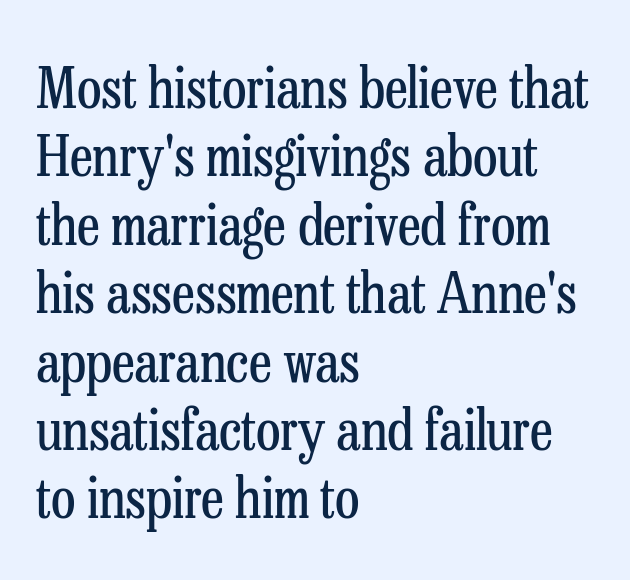
The image shows 57 px regular-weight, condensed serif type, upright; set left-aligned, line spacing 1.2x, normal letter spacing, not underlined; low stroke contrast and a medium x-height.
